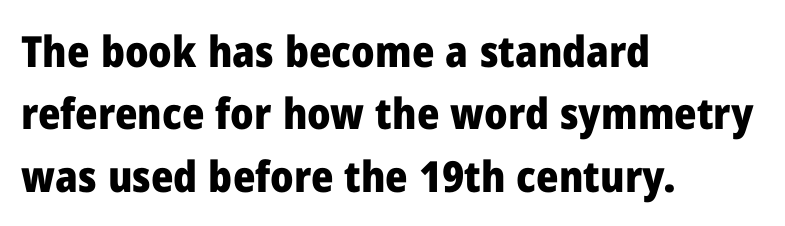
The image shows 43 px heavy sans-serif type, upright; set left-aligned, normal line spacing (1.45x), normal letter spacing, not underlined; low stroke contrast and a medium x-height.
